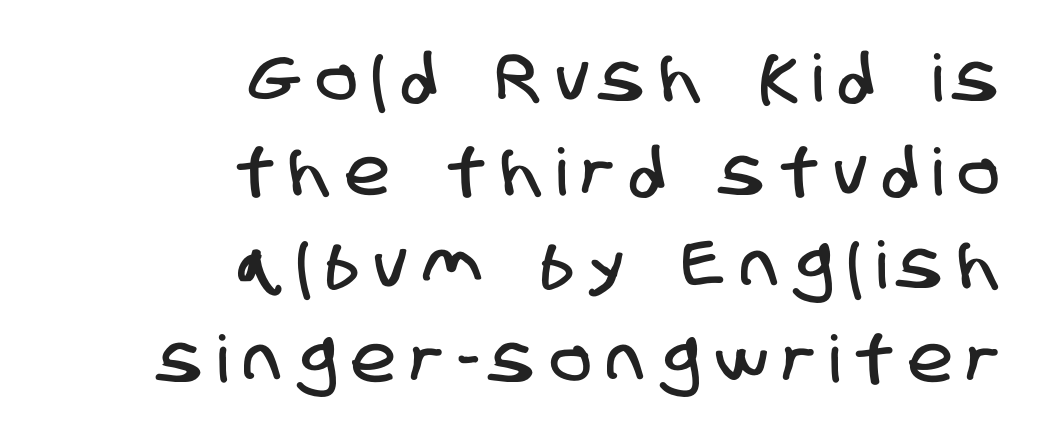
{"serif": "no", "width": "condensed", "stroke_contrast": "low", "x_height": "large", "monospaced": "no", "underline": "no", "align": "right", "line_spacing": "normal", "line_spacing_ratio": 1.44, "letter_spacing": "wide", "letter_spacing_em": 0.26, "glyph_px": 65}
